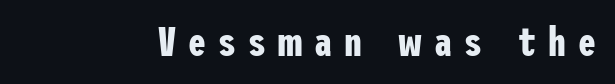
Serifs: no, the terminals of the letterforms are clean. Notice how the stems are strictly vertical — no italics here. Between one letter and the next there's a generous, obvious gap. Notice how thick the strokes are: this is what a full bold looks like.
